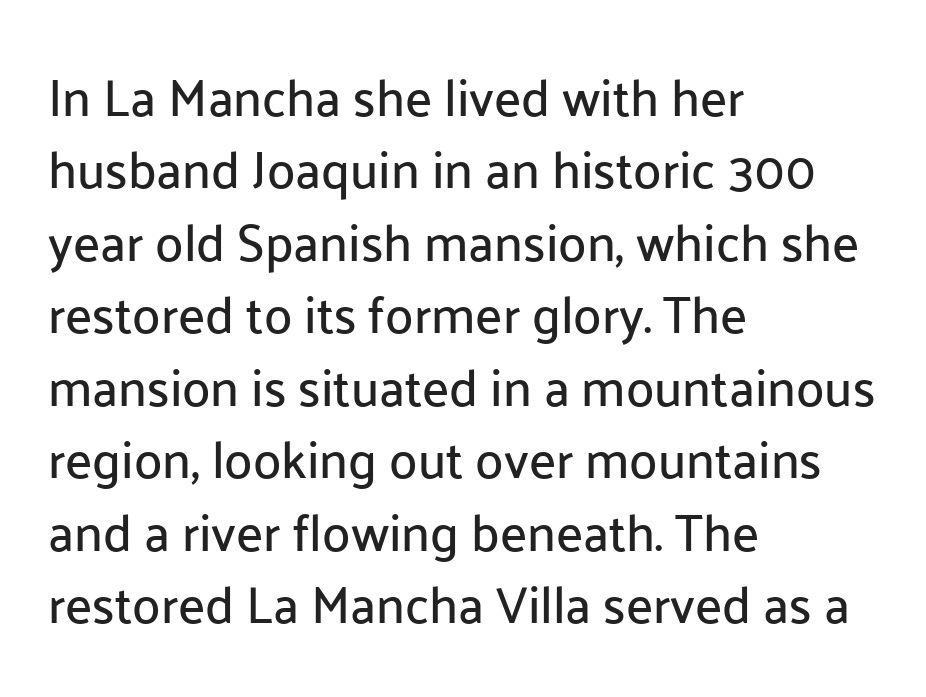
This is sans-serif lettering, the kind often seen on screens and signage. Do the characters align in a grid? No, the font is proportional. Students, observe: this is what conventionally led text looks like. Check under the words: just untouched page.
